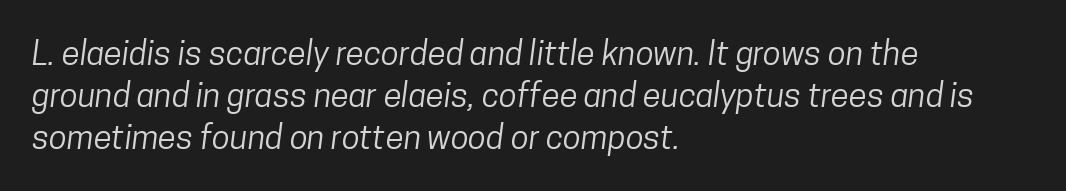
Q: Is the text bold? A: No.
Q: Is the typeface a serif or a sans-serif typeface? A: Sans-serif.
Q: Is the text underlined? A: No.
Q: How is the paragraph aligned? A: Left-aligned.
Q: Is the spacing between letters normal or unusually wide? A: Normal.
Q: Is the spacing between lines tight, normal or loose? A: Normal.
Q: Width (condensed, normal, or wide)? A: Condensed.
Q: Stroke contrast? A: Low.
Q: x-height? A: Medium.
Q: Monospaced? A: No.
